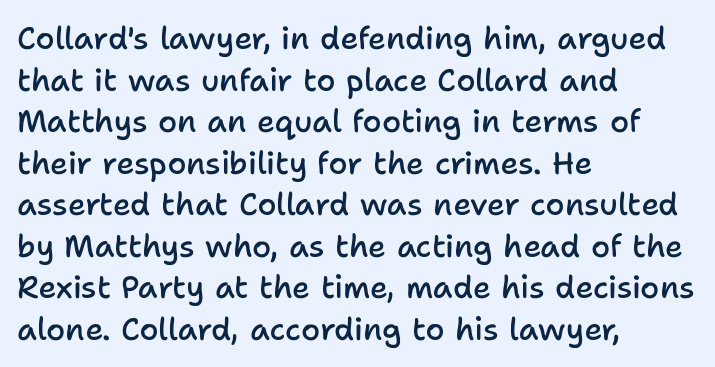
Q: Is the text bold? A: Semi-bold.
Q: Is the text italic (slanted)? A: No, it is upright.
Q: Is the typeface a serif or a sans-serif typeface? A: Sans-serif.
Q: Is the text underlined? A: No.
Q: How is the paragraph aligned? A: Left-aligned.
Q: Is the spacing between letters normal or unusually wide? A: Normal.
Q: Is the spacing between lines tight, normal or loose? A: Normal.
Q: Width (condensed, normal, or wide)? A: Normal.
Q: Stroke contrast? A: Low.
Q: x-height? A: Medium.
Q: Monospaced? A: No.
